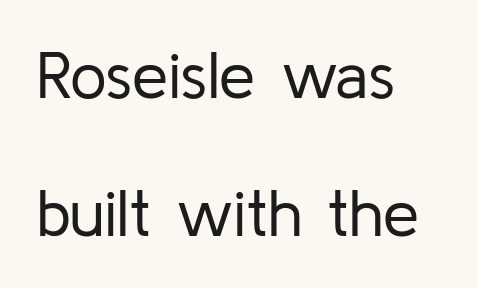
{"serif": "no", "italic": "no", "bold": "no", "weight": "regular", "width": "normal", "stroke_contrast": "low", "x_height": "medium", "monospaced": "no", "underline": "no", "align": "left", "line_spacing": "loose", "line_spacing_ratio": 2.13, "letter_spacing": "normal", "letter_spacing_em": 0.0, "glyph_px": 65}
